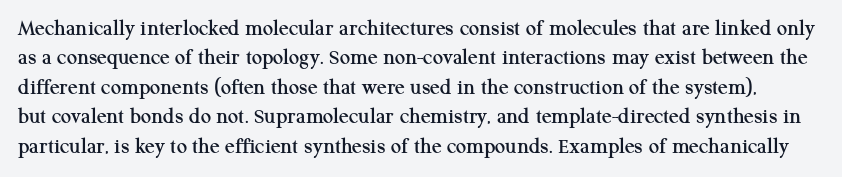
The image shows 23 px text type, upright; set normal line spacing (1.28x), normal letter spacing, not underlined.
